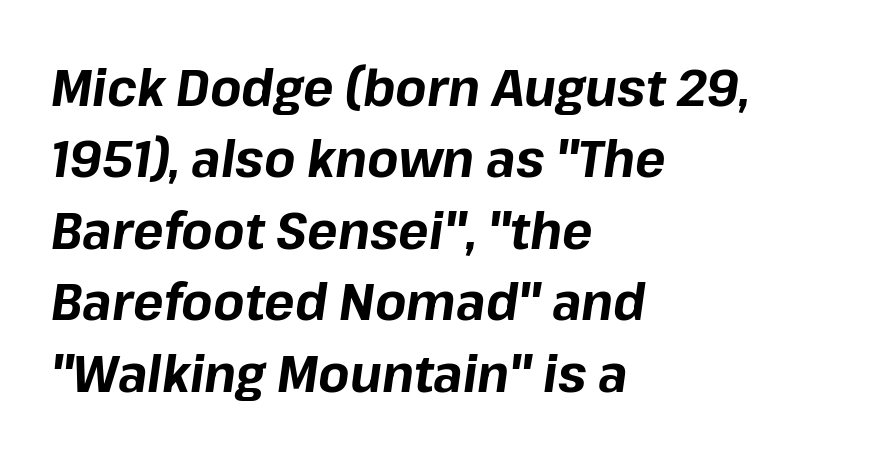
The image shows 51 px bold type, italic (leaning right); set left-aligned, normal line spacing (1.4x), normal letter spacing, not underlined; low stroke contrast and a medium x-height.
